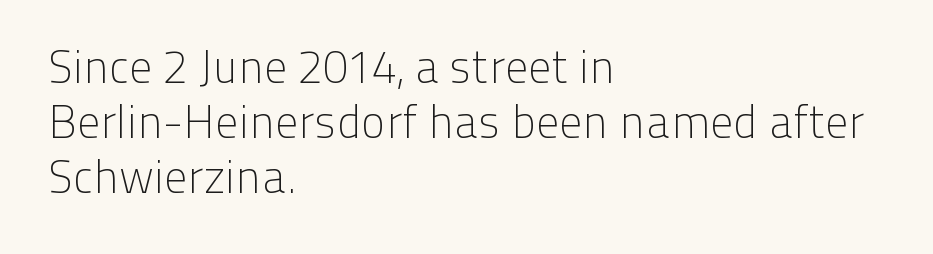
Q: Is the text bold? A: No.
Q: Is the text italic (slanted)? A: No, it is upright.
Q: Is the typeface a serif or a sans-serif typeface? A: Sans-serif.
Q: Is the text underlined? A: No.
Q: How is the paragraph aligned? A: Left-aligned.
Q: Is the spacing between letters normal or unusually wide? A: Normal.
Q: Width (condensed, normal, or wide)? A: Normal.
Q: Stroke contrast? A: Low.
Q: x-height? A: Medium.
Q: Monospaced? A: No.
